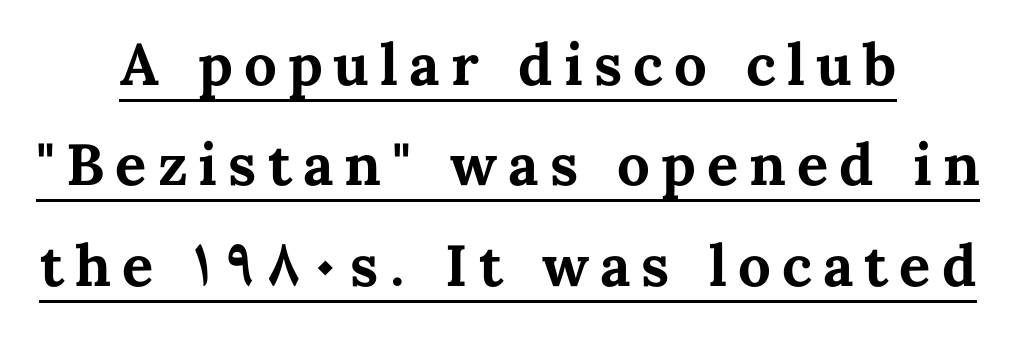
{"italic": "no", "bold": "yes", "weight": "bold", "width": "normal", "stroke_contrast": "medium", "x_height": "medium", "monospaced": "no", "underline": "yes", "line_spacing_ratio": 1.73, "glyph_px": 58}
